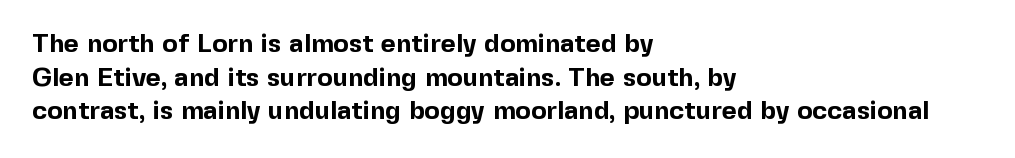
The image shows 26 px bold type, upright; set left-aligned, normal line spacing (1.29x), normal letter spacing, not underlined.
